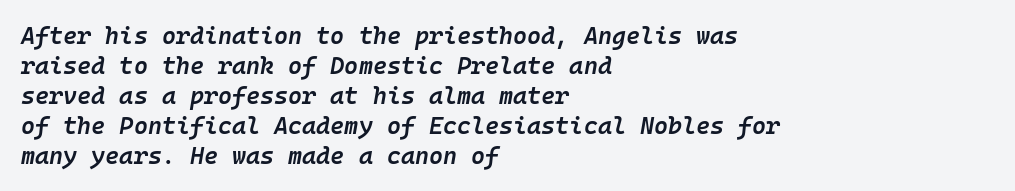
The image shows 24 px text type, italic (leaning right); set left-aligned, normal line spacing (1.25x), normal letter spacing, not underlined.
